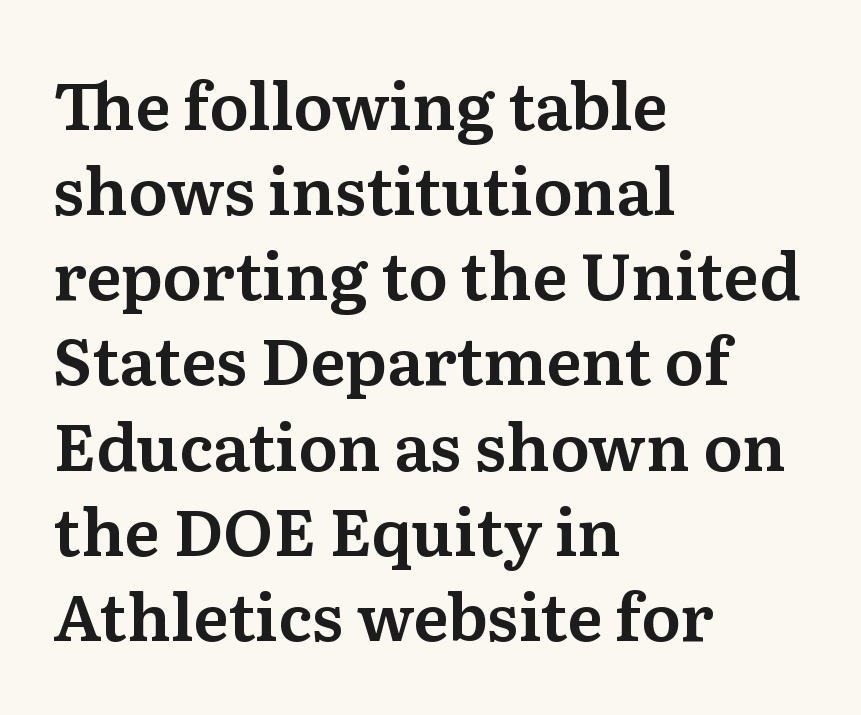
The image shows 65 px serif type, upright; set left-aligned, normal line spacing (1.31x), normal letter spacing, not underlined; medium stroke contrast and a medium x-height.
